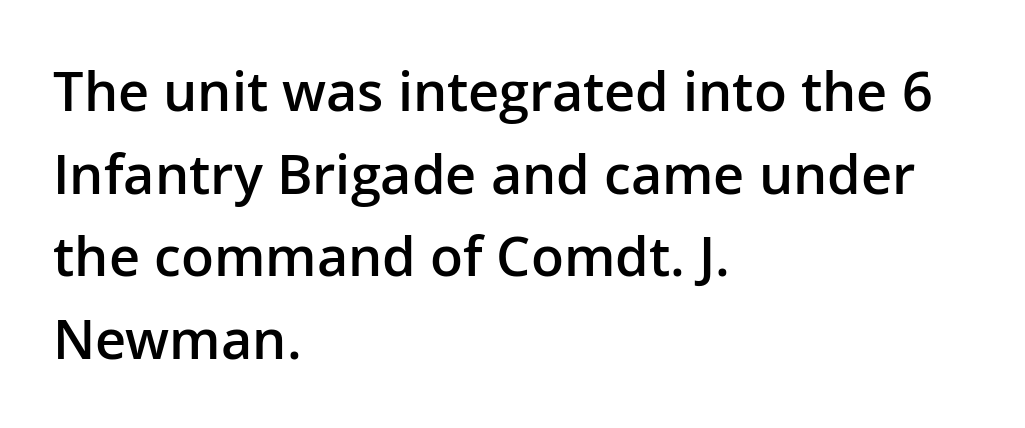
Q: Is the text bold? A: Semi-bold.
Q: Is the text italic (slanted)? A: No, it is upright.
Q: Is the typeface a serif or a sans-serif typeface? A: Sans-serif.
Q: Is the text underlined? A: No.
Q: How is the paragraph aligned? A: Left-aligned.
Q: Is the spacing between letters normal or unusually wide? A: Normal.
Q: Is the spacing between lines tight, normal or loose? A: Normal.
Q: Width (condensed, normal, or wide)? A: Normal.
Q: Stroke contrast? A: Low.
Q: x-height? A: Medium.
Q: Monospaced? A: No.
